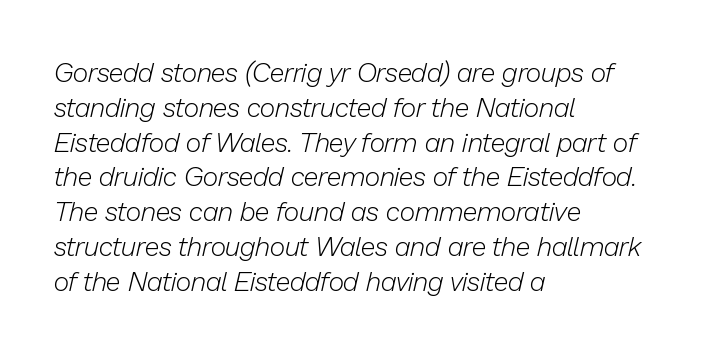
{"italic": "yes", "lean": "right", "slant_degrees": 13, "bold": "no", "underline": "no", "align": "left", "line_spacing": "normal", "line_spacing_ratio": 1.29, "letter_spacing": "normal", "letter_spacing_em": 0.0, "glyph_px": 27}
